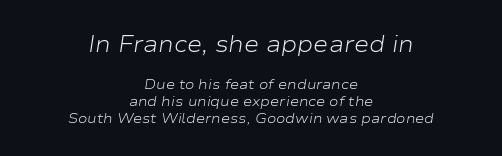
Neither beginnings nor endings align; midpoints do. No word sits above an underline. The letterforms sit at book weight or below. The specimen reads as italic at a glance.
